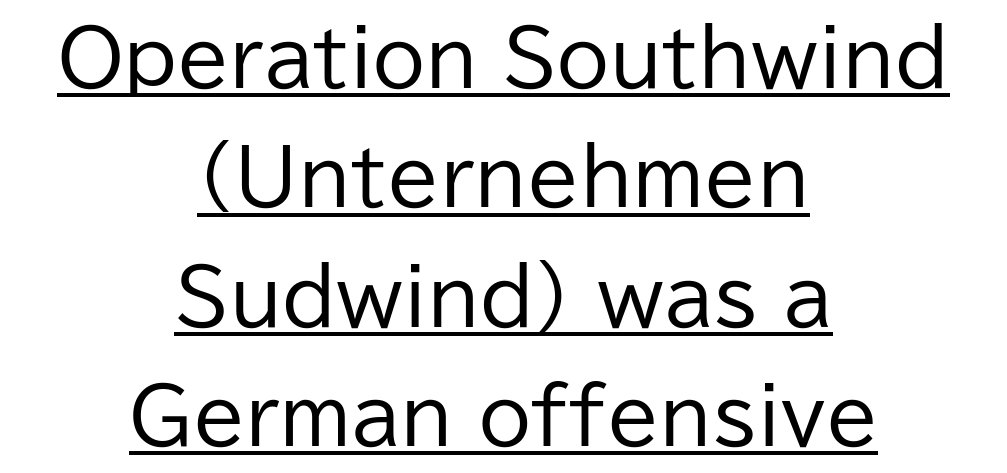
Q: Is the text bold? A: No.
Q: Is the text italic (slanted)? A: No, it is upright.
Q: Is the typeface a serif or a sans-serif typeface? A: Sans-serif.
Q: Is the text underlined? A: Yes.
Q: How is the paragraph aligned? A: Centered.
Q: Is the spacing between letters normal or unusually wide? A: Normal.
Q: Is the spacing between lines tight, normal or loose? A: Normal.
Q: Width (condensed, normal, or wide)? A: Normal.
Q: Stroke contrast? A: Low.
Q: x-height? A: Medium.
Q: Monospaced? A: No.
